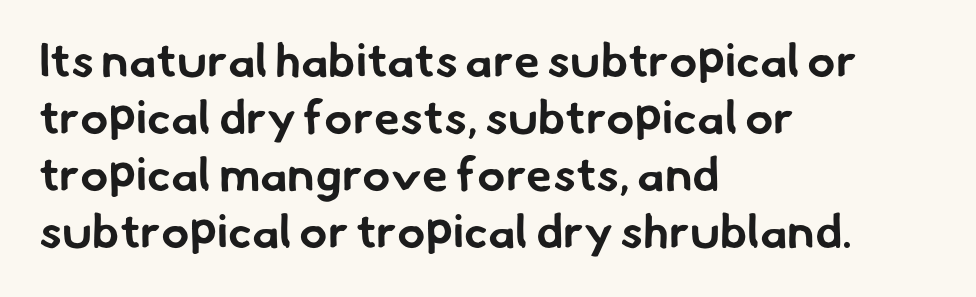
{"serif": "no", "bold": "yes", "weight": "bold", "width": "normal", "stroke_contrast": "low", "x_height": "small", "monospaced": "no", "underline": "no", "align": "left", "line_spacing_ratio": 1.21, "letter_spacing": "normal", "letter_spacing_em": 0.0, "glyph_px": 47}
